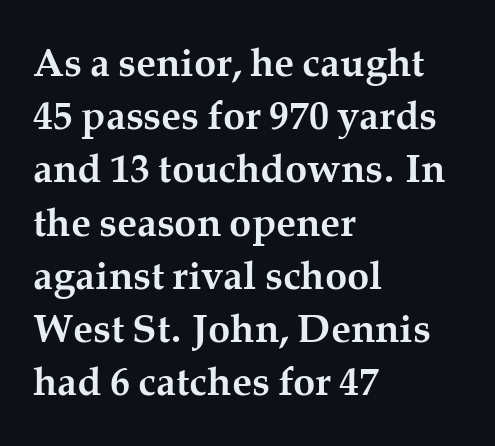
{"serif": "yes", "italic": "no", "bold": "yes", "weight": "semibold", "width": "normal", "stroke_contrast": "medium", "x_height": "medium", "monospaced": "no", "underline": "no", "align": "left", "line_spacing": "normal", "line_spacing_ratio": 1.33, "letter_spacing": "normal", "letter_spacing_em": 0.0, "glyph_px": 40}
